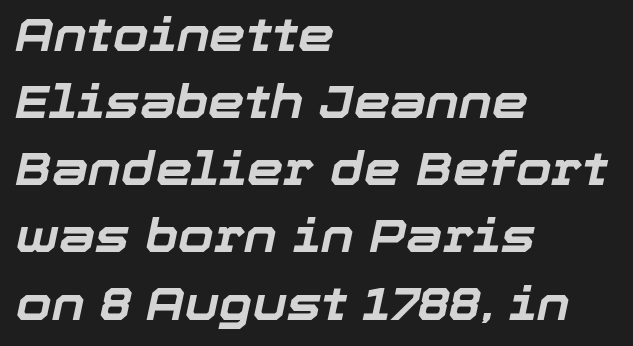
The image shows 46 px bold type, italic (leaning right); set left-aligned, normal line spacing (1.46x), normal letter spacing, not underlined; low stroke contrast and a medium x-height.
